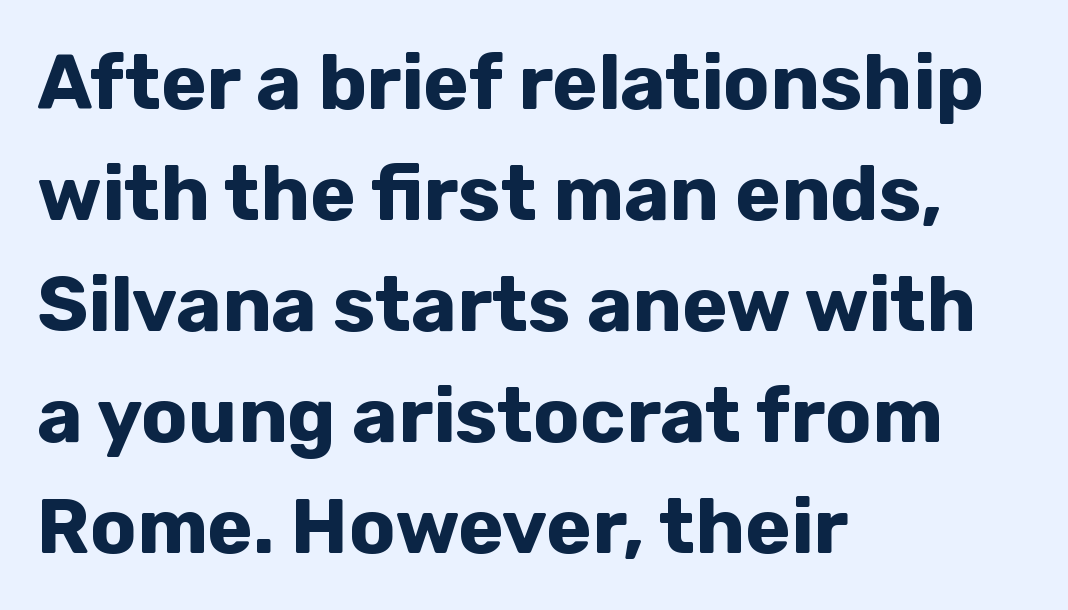
The image shows 77 px bold sans-serif type, upright; set left-aligned, normal line spacing (1.44x), normal letter spacing, not underlined; low stroke contrast and a medium x-height.
